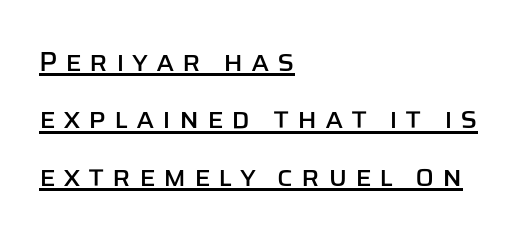
Q: Is the text italic (slanted)? A: No, it is upright.
Q: Is the typeface a serif or a sans-serif typeface? A: Sans-serif.
Q: Is the text underlined? A: Yes.
Q: How is the paragraph aligned? A: Left-aligned.
Q: Is the spacing between letters normal or unusually wide? A: Unusually wide.
Q: Is the spacing between lines tight, normal or loose? A: Loose.
Q: Width (condensed, normal, or wide)? A: Normal.
Q: Stroke contrast? A: Low.
Q: x-height? A: Large.
Q: Monospaced? A: No.
